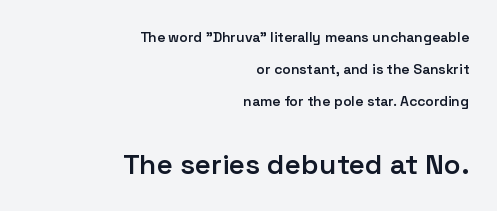
Q: Is the text bold? A: Semi-bold.
Q: Is the text italic (slanted)? A: No, it is upright.
Q: Is the typeface a serif or a sans-serif typeface? A: Sans-serif.
Q: Is the text underlined? A: No.
Q: How is the paragraph aligned? A: Right-aligned.
Q: Is the spacing between letters normal or unusually wide? A: Normal.
Q: Is the spacing between lines tight, normal or loose? A: Loose.
Q: Which block of text is set in a larger size, the first (top) or the second (bottom)? A: The second (bottom) one.
Q: Width (condensed, normal, or wide)? A: Normal.
Q: Stroke contrast? A: Low.
Q: x-height? A: Medium.
Q: Monospaced? A: No.
